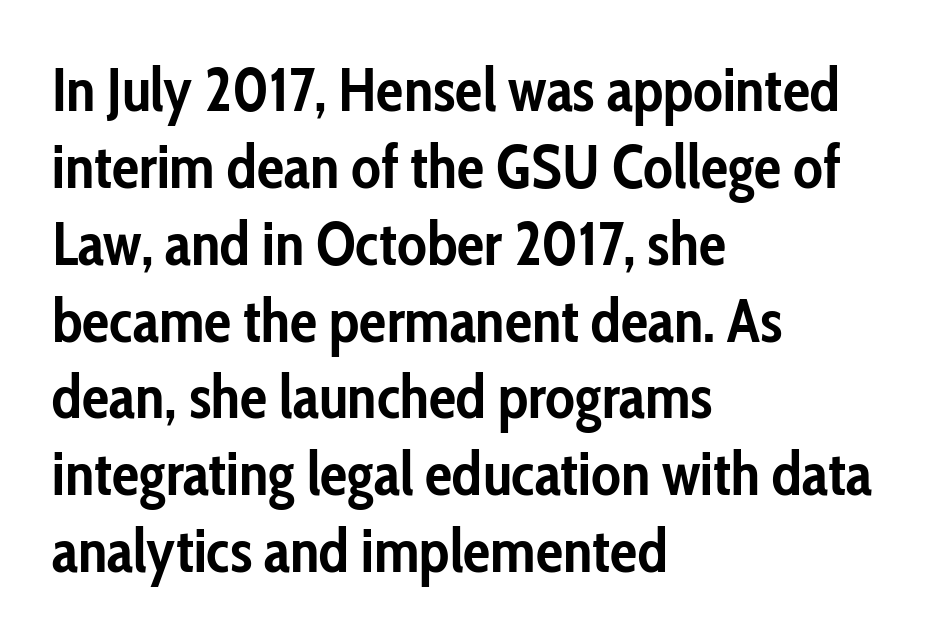
{"serif": "no", "italic": "no", "bold": "yes", "weight": "semibold", "width": "condensed", "stroke_contrast": "low", "x_height": "medium", "monospaced": "no", "underline": "no", "align": "left", "line_spacing": "normal", "line_spacing_ratio": 1.26, "letter_spacing": "normal", "letter_spacing_em": 0.0, "glyph_px": 61}
